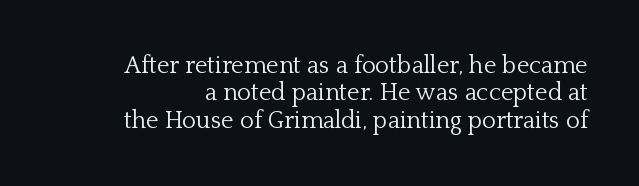
The image shows 24 px text type, upright; set tight line spacing (1.14x), normal letter spacing, not underlined.
